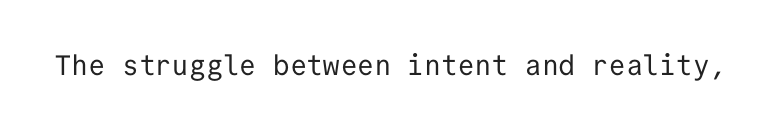
{"serif": "no", "italic": "no", "bold": "no", "weight": "regular", "width": "normal", "stroke_contrast": "low", "x_height": "medium", "monospaced": "yes", "underline": "no", "letter_spacing": "normal", "letter_spacing_em": 0.0, "glyph_px": 28}
